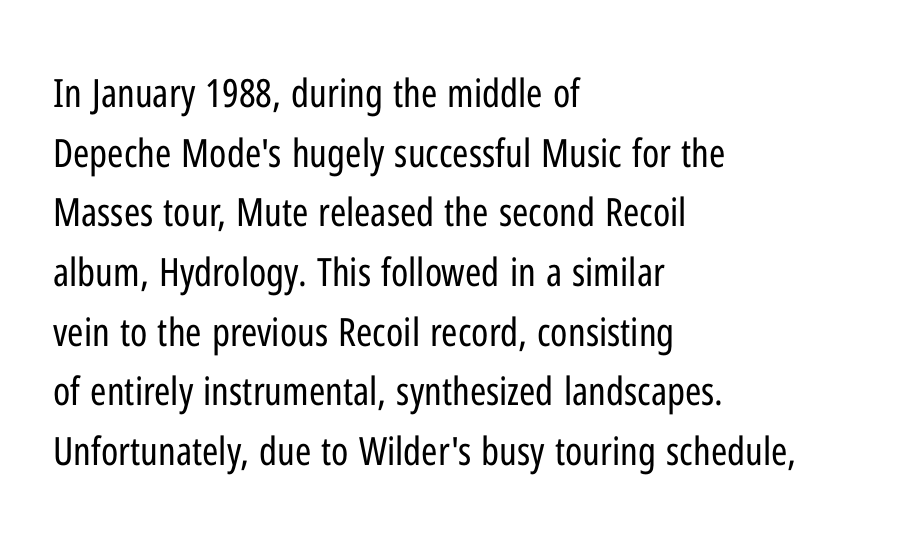
The image shows 39 px regular-weight, condensed sans-serif type, upright; set left-aligned, normal line spacing (1.53x), normal letter spacing, not underlined; low stroke contrast and a medium x-height.
